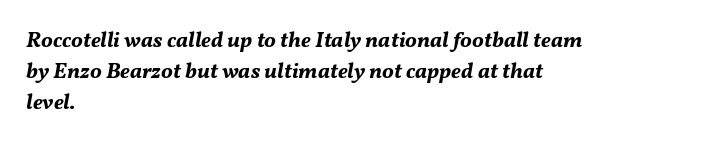
The glyphs are unaccompanied by any horizontal stroke below them. The compositor pushed each line to the left boundary. Strong, thick strokes mark this as bold type. Characters are canted at an angle relative to the baseline's perpendicular. Glyph-to-glyph distance matches everyday printed text.
